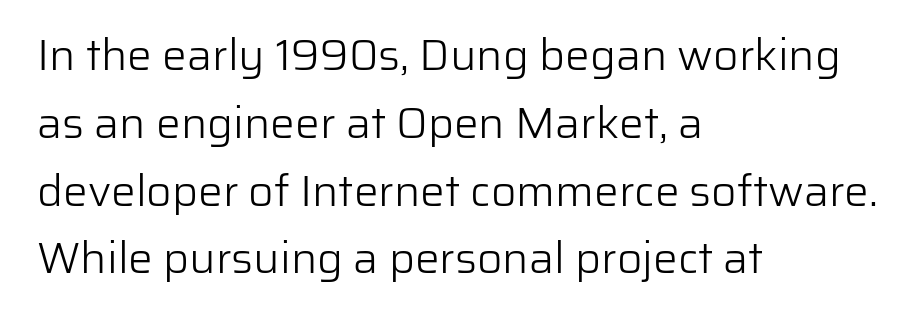
Q: Is the text bold? A: No.
Q: Is the text italic (slanted)? A: No, it is upright.
Q: Is the typeface a serif or a sans-serif typeface? A: Sans-serif.
Q: Is the text underlined? A: No.
Q: How is the paragraph aligned? A: Left-aligned.
Q: Is the spacing between letters normal or unusually wide? A: Normal.
Q: Is the spacing between lines tight, normal or loose? A: Normal.
Q: Width (condensed, normal, or wide)? A: Normal.
Q: Stroke contrast? A: Low.
Q: x-height? A: Medium.
Q: Monospaced? A: No.
